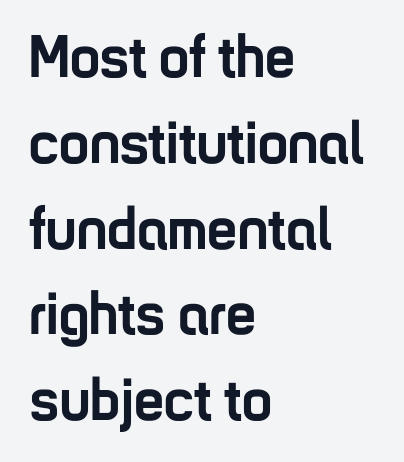
Q: Is the text bold? A: Yes.
Q: Is the text italic (slanted)? A: No, it is upright.
Q: Is the typeface a serif or a sans-serif typeface? A: Sans-serif.
Q: Is the text underlined? A: No.
Q: How is the paragraph aligned? A: Left-aligned.
Q: Is the spacing between letters normal or unusually wide? A: Normal.
Q: Is the spacing between lines tight, normal or loose? A: Normal.
Q: Width (condensed, normal, or wide)? A: Condensed.
Q: Stroke contrast? A: Low.
Q: x-height? A: Medium.
Q: Monospaced? A: No.
